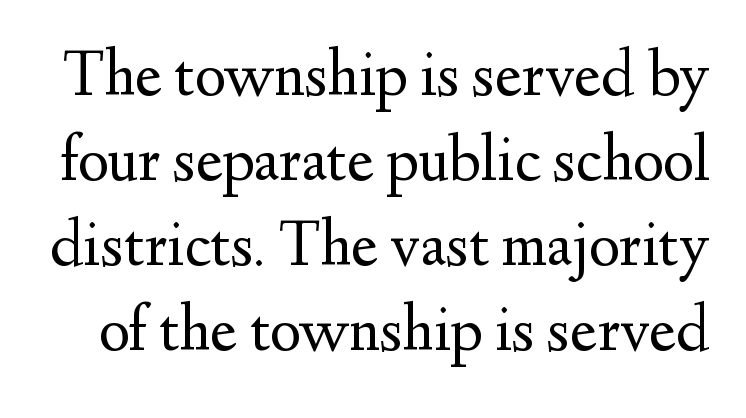
The image shows 66 px regular-weight serif type, upright; set normal line spacing (1.29x), normal letter spacing, not underlined; medium stroke contrast and a small x-height.
